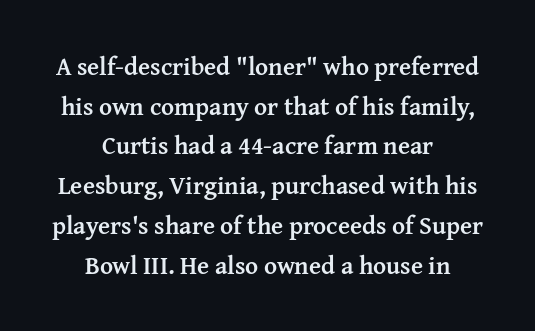
Ascenders rise straight up at ninety degrees. Is the letter spacing exaggerated? No — it looks like the ordinary default. The glyphs are unaccompanied by any horizontal stroke below them. Honestly, the row spacing looks completely unremarkable. The typesetter chose a symmetrical, centered arrangement here. Plenty of ink on the page — the face is bold.
